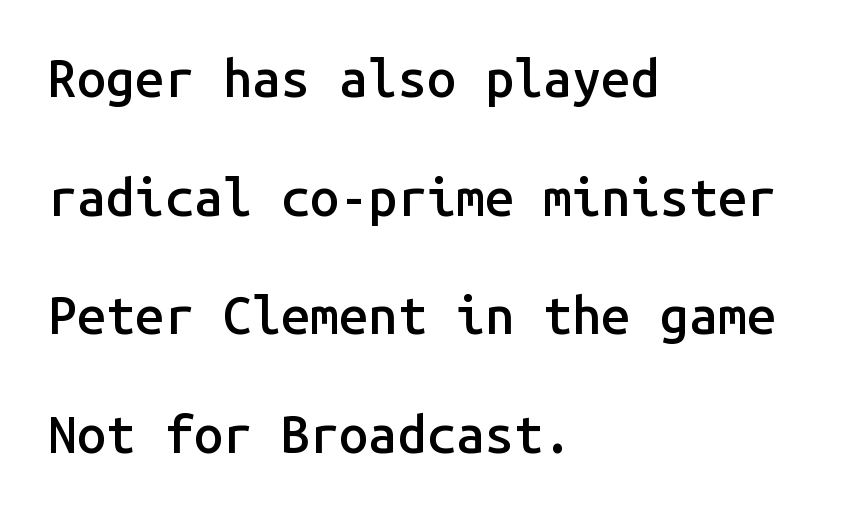
Does the leading feel generous? Absolutely, it's lavish. A clean baseline with only descenders dipping below it. No extra tracking has been applied to these lines. Does the weight exceed regular? Yes, but only to semibold. The font's upright variant was chosen for this text.
